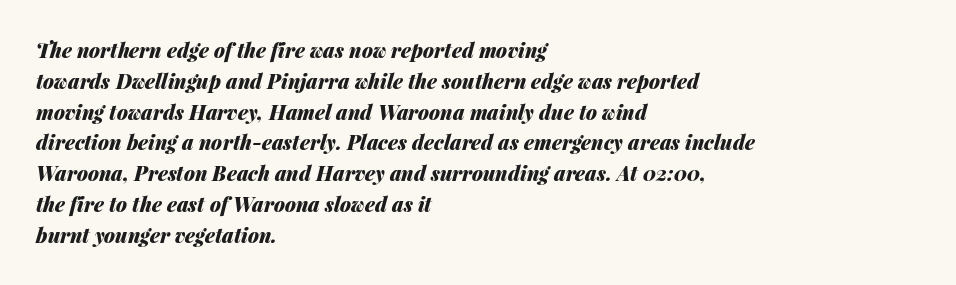
{"italic": "yes", "lean": "right", "slant_degrees": 14, "bold": "yes", "underline": "no", "align": "left", "line_spacing": "normal", "line_spacing_ratio": 1.54, "letter_spacing": "normal", "letter_spacing_em": 0.0, "glyph_px": 20}
